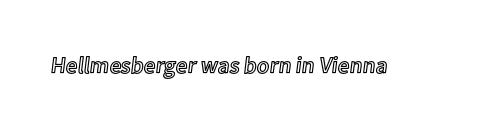
{"underline": "no", "letter_spacing": "normal", "letter_spacing_em": 0.0, "glyph_px": 23}
